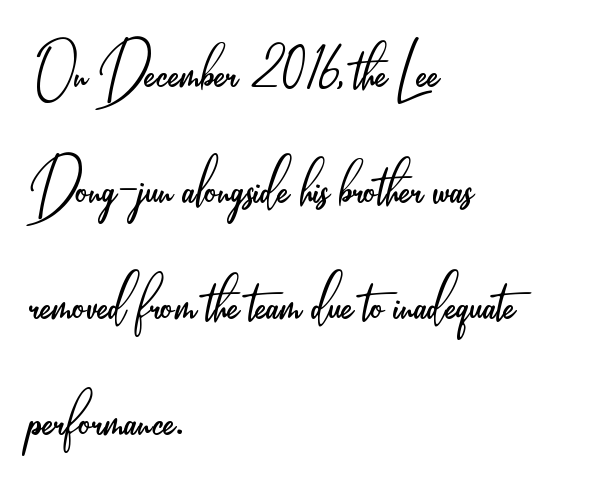
A quiet, ordinary-to-light weight characterises the typeface. Summary of vertical rhythm: regular, with standard interline spacing. The line texture is even and compact thanks to regular tracking. A classic flush-left, rag-right setting is used for this passage. Descenders are the only things crossing below the line. The designer went with a sans here, leaving each stem footless.
